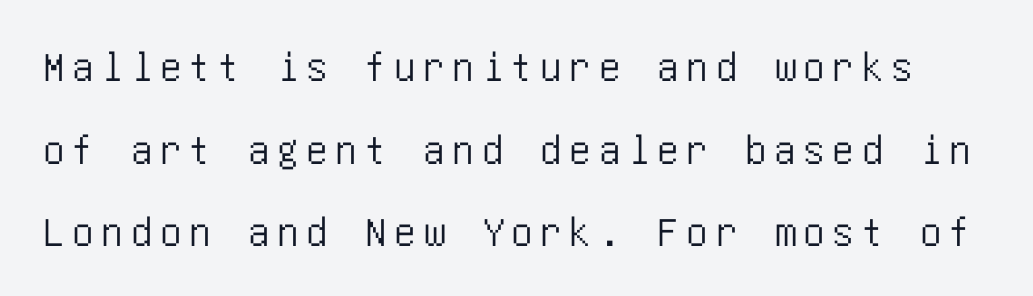
The image shows 43 px condensed sans-serif type, upright; set loose line spacing (1.92x), not underlined; low stroke contrast and a large x-height.
